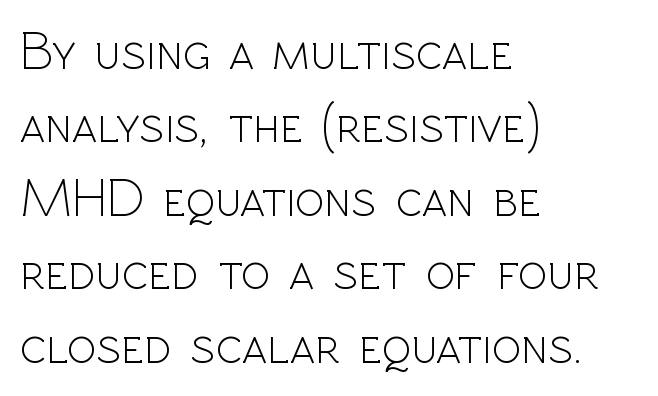
Q: Is the text bold? A: No.
Q: Is the text italic (slanted)? A: No, it is upright.
Q: Is the typeface a serif or a sans-serif typeface? A: Sans-serif.
Q: Is the text underlined? A: No.
Q: How is the paragraph aligned? A: Left-aligned.
Q: Is the spacing between letters normal or unusually wide? A: Normal.
Q: Is the spacing between lines tight, normal or loose? A: Normal.
Q: Width (condensed, normal, or wide)? A: Normal.
Q: x-height? A: Medium.
Q: Monospaced? A: No.
